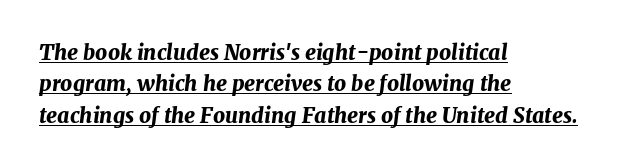
An italicized treatment has been applied to the whole sample. Notice how the passage keeps a crisp vertical edge on the left only. These lines keep a tight, regular rhythm from letter to letter. Rows of type keep a routine distance in the vertical direction. This rendering features underlined lettering. Caption: bold face, heavy strokes.
